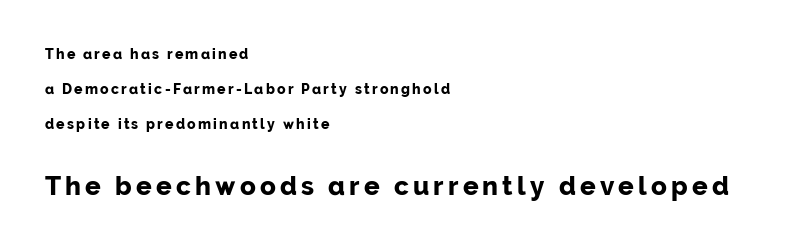
The image shows 26 px bold type, upright; set left-aligned, loose line spacing (2.49x), not underlined; the second (bottom) block is 1.86x larger.
